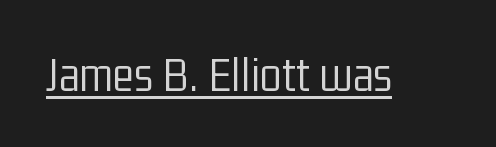
On a weight scale, this lands at 450 or below. The passage shown is typed in a proportional face where columns would drift. Note: no serifs on the glyphs. Upright lettering throughout. A rule runs beneath these lines of type.
